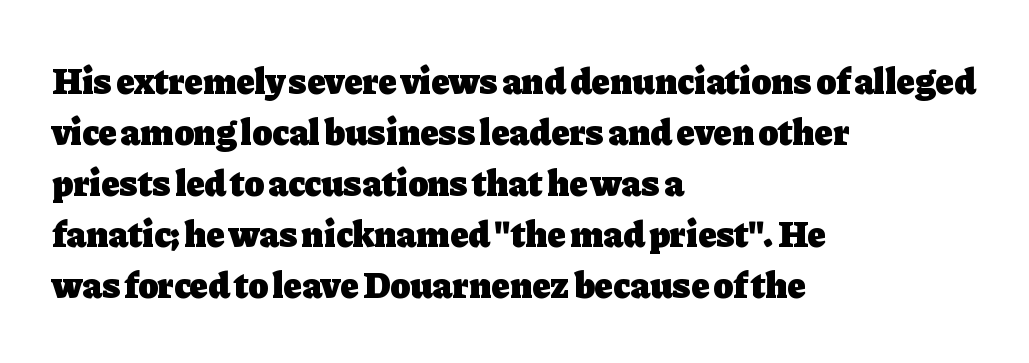
{"serif": "yes", "italic": "no", "bold": "yes", "weight": "heavy", "width": "normal", "stroke_contrast": "low", "x_height": "medium", "monospaced": "no", "underline": "no", "align": "left", "line_spacing": "normal", "line_spacing_ratio": 1.38, "letter_spacing": "normal", "letter_spacing_em": 0.0, "glyph_px": 37}
